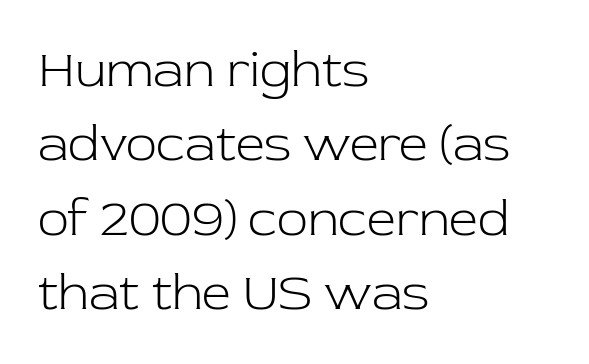
Q: Is the text bold? A: No.
Q: Is the text italic (slanted)? A: No, it is upright.
Q: Is the typeface a serif or a sans-serif typeface? A: Serif.
Q: Is the text underlined? A: No.
Q: How is the paragraph aligned? A: Left-aligned.
Q: Is the spacing between letters normal or unusually wide? A: Normal.
Q: Is the spacing between lines tight, normal or loose? A: Normal.
Q: Width (condensed, normal, or wide)? A: Normal.
Q: Stroke contrast? A: Low.
Q: x-height? A: Medium.
Q: Monospaced? A: No.
